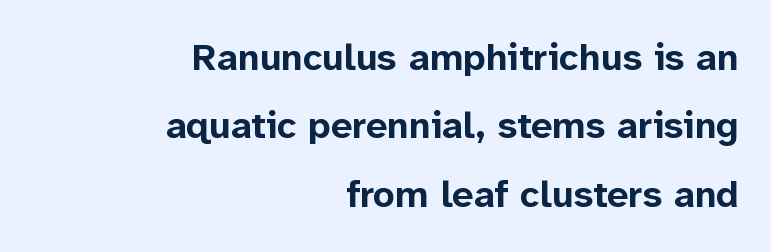
The image shows 38 px bold sans-serif type, upright; set right-aligned, line spacing 1.8x, normal letter spacing, not underlined; low stroke contrast and a medium x-height.
